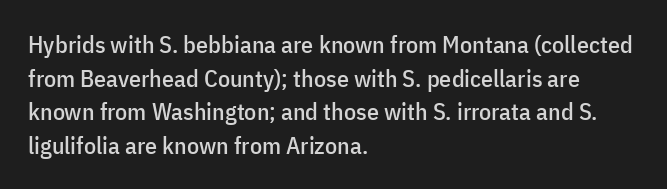
{"italic": "no", "underline": "no", "align": "left", "line_spacing": "normal", "line_spacing_ratio": 1.4, "letter_spacing": "normal", "letter_spacing_em": 0.0, "glyph_px": 24}
